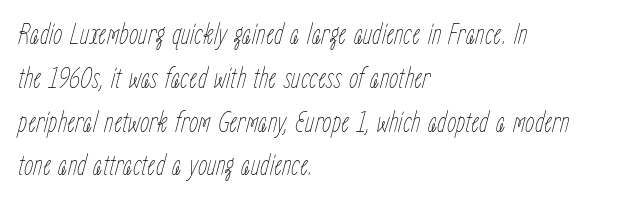
{"italic": "yes", "lean": "right", "slant_degrees": 15, "bold": "no", "weight": "thin", "width": "condensed", "stroke_contrast": "low", "x_height": "medium", "monospaced": "no", "underline": "no", "align": "left", "line_spacing": "normal", "line_spacing_ratio": 1.46, "letter_spacing": "normal", "letter_spacing_em": 0.0, "glyph_px": 30}
